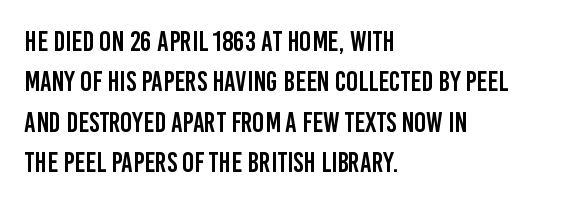
The image shows 28 px condensed sans-serif type, upright; set left-aligned, normal line spacing (1.44x), normal letter spacing, not underlined; low stroke contrast and a large x-height.
